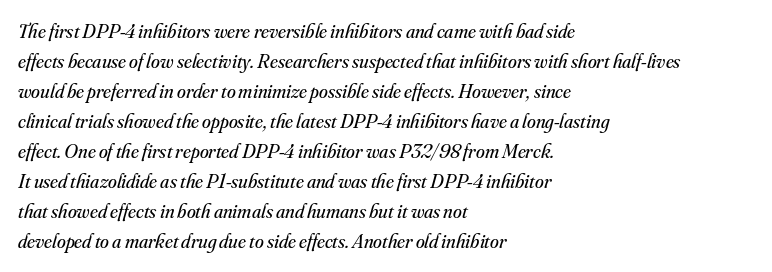
Slant detected: the letters are inclined. Any mark beneath the type? The region is blank. Every row of glyphs begins at an identical x-position on the left. The line texture is even and compact thanks to regular tracking. The space between consecutive lines is moderate. Weight: regular or lighter.
